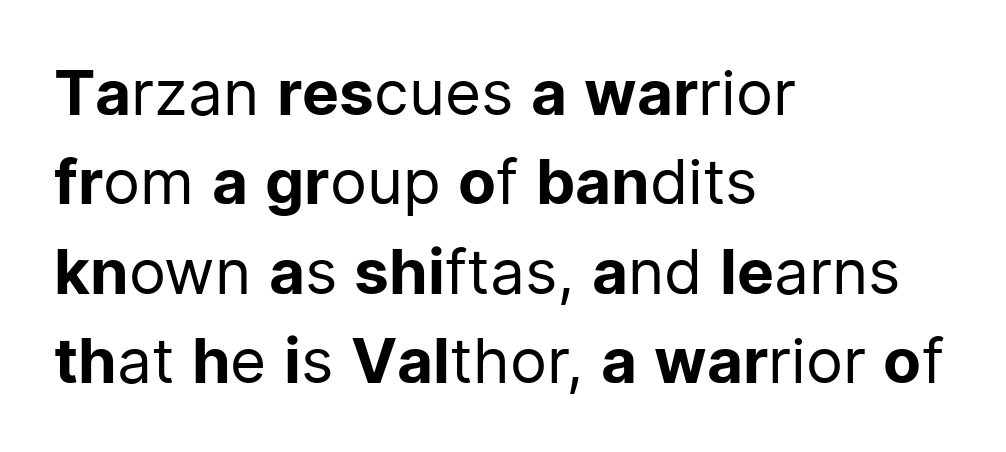
The vertical gap from one line to the next is medium. Posture: vertical. Alignment: flush left. Summary of weight: not heavy and not bold.
